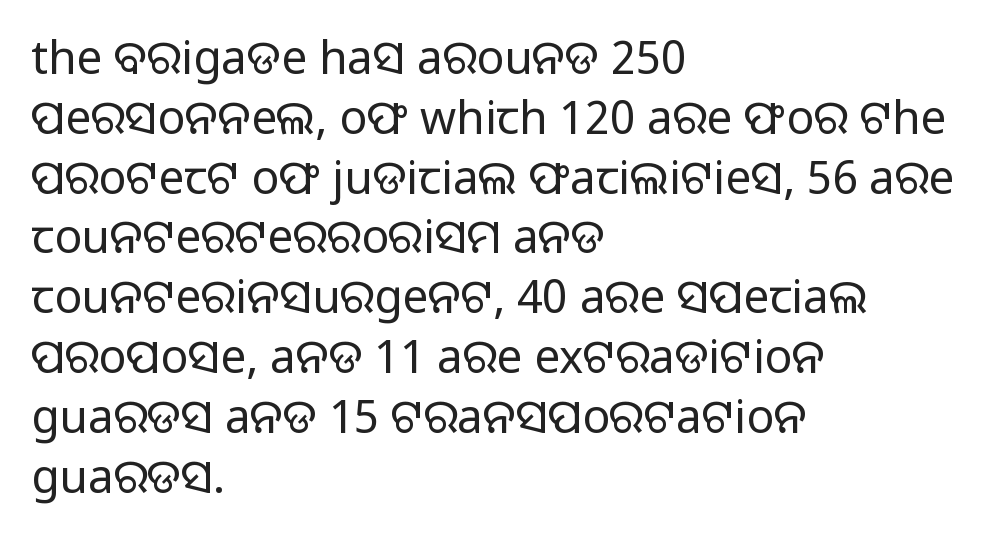
The image shows 46 px regular-weight sans-serif type, upright; set left-aligned, normal line spacing (1.3x), normal letter spacing, not underlined; low stroke contrast and a medium x-height.
